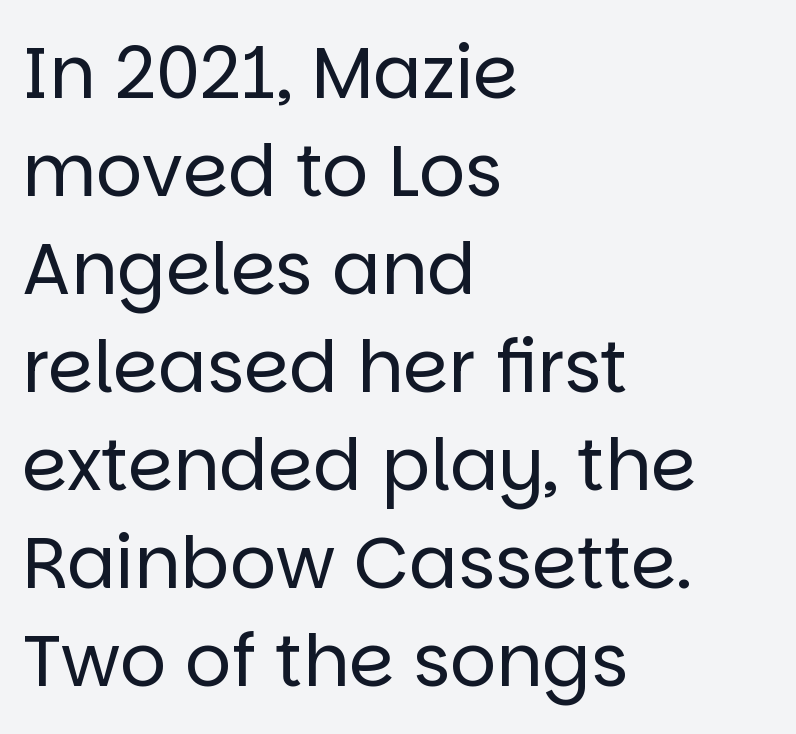
{"serif": "no", "italic": "no", "bold": "no", "weight": "regular", "width": "normal", "stroke_contrast": "low", "x_height": "large", "monospaced": "no", "underline": "no", "align": "left", "line_spacing": "normal", "line_spacing_ratio": 1.36, "letter_spacing": "normal", "letter_spacing_em": 0.0, "glyph_px": 72}
